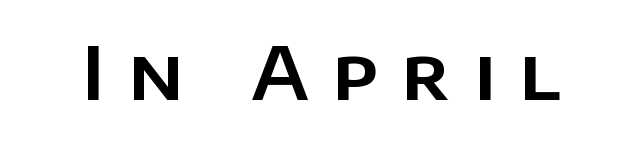
Q: Is the text italic (slanted)? A: No, it is upright.
Q: Is the typeface a serif or a sans-serif typeface? A: Sans-serif.
Q: Is the text underlined? A: No.
Q: Is the spacing between letters normal or unusually wide? A: Unusually wide.
Q: Width (condensed, normal, or wide)? A: Normal.
Q: Stroke contrast? A: Low.
Q: x-height? A: Large.
Q: Monospaced? A: No.
